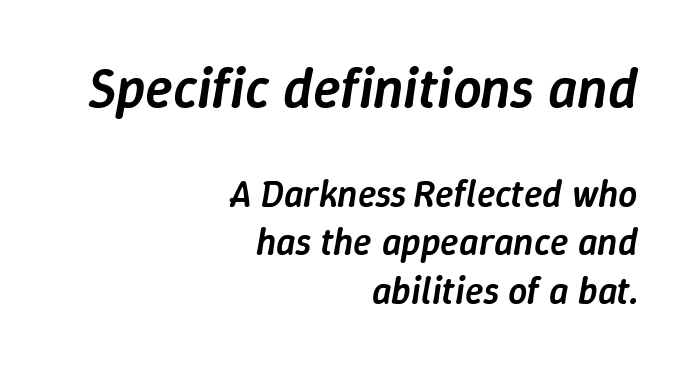
{"italic": "yes", "lean": "right", "slant_degrees": 9, "bold": "semi", "weight": "semibold", "width": "normal", "stroke_contrast": "low", "x_height": "medium", "monospaced": "no", "underline": "no", "align": "right", "line_spacing": "normal", "line_spacing_ratio": 1.28, "letter_spacing": "normal", "letter_spacing_em": 0.0, "larger_block": "first", "size_ratio": 1.5, "glyph_px": 57}
